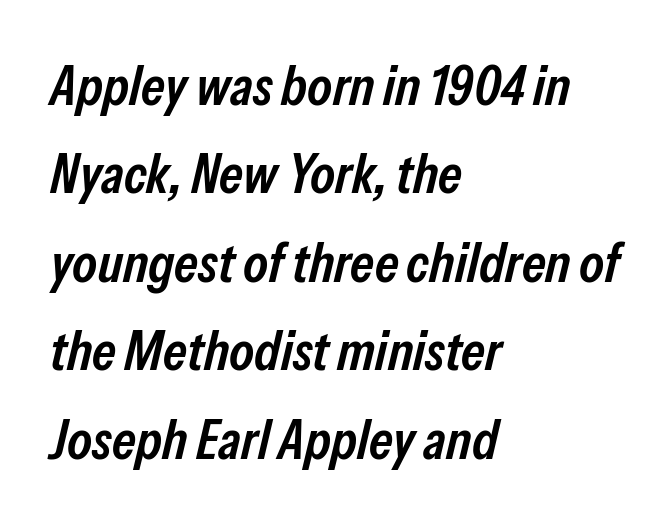
Q: Is the text bold? A: Semi-bold.
Q: Is the text italic (slanted)? A: Yes, it leans right by about 13 degrees.
Q: Is the text underlined? A: No.
Q: How is the paragraph aligned? A: Left-aligned.
Q: Is the spacing between letters normal or unusually wide? A: Normal.
Q: Is the spacing between lines tight, normal or loose? A: Normal.
Q: Width (condensed, normal, or wide)? A: Condensed.
Q: Stroke contrast? A: Low.
Q: x-height? A: Medium.
Q: Monospaced? A: No.
